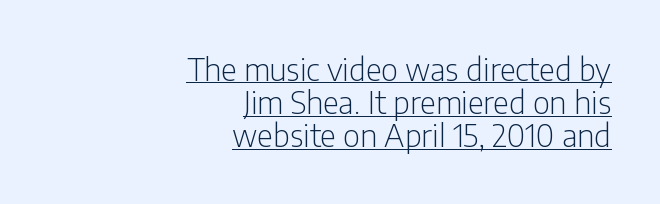
Q: Is the text bold? A: No.
Q: Is the text italic (slanted)? A: No, it is upright.
Q: Is the typeface a serif or a sans-serif typeface? A: Sans-serif.
Q: Is the text underlined? A: Yes.
Q: How is the paragraph aligned? A: Right-aligned.
Q: Is the spacing between letters normal or unusually wide? A: Normal.
Q: Is the spacing between lines tight, normal or loose? A: Tight.
Q: Width (condensed, normal, or wide)? A: Condensed.
Q: Stroke contrast? A: Low.
Q: x-height? A: Medium.
Q: Monospaced? A: No.
